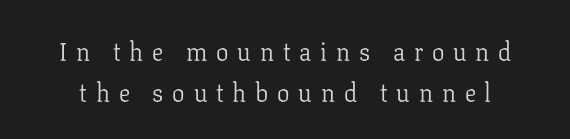
Q: Is the text bold? A: No.
Q: Is the text italic (slanted)? A: No, it is upright.
Q: Is the text underlined? A: No.
Q: Is the spacing between letters normal or unusually wide? A: Unusually wide.
Q: Is the spacing between lines tight, normal or loose? A: Normal.
